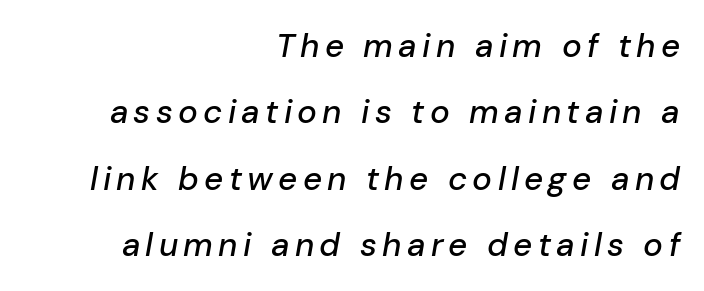
Widely set lines give the paragraph a tall, airy silhouette. The font's italic variant was chosen for this text. Note the varied advance widths — an 'i' is clearly narrower than an 'm'. The space directly below the letters is spotless. The rag falls on the left side of this text block.
